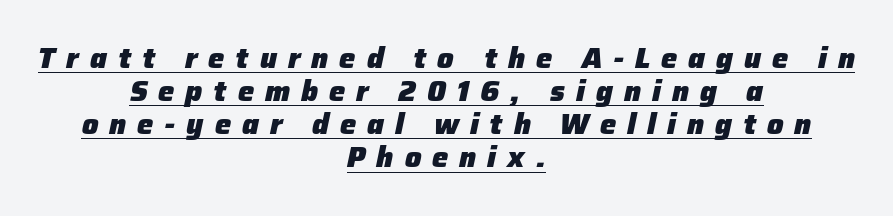
{"italic": "yes", "lean": "right", "slant_degrees": 12, "bold": "yes", "weight": "heavy", "width": "normal", "stroke_contrast": "low", "x_height": "medium", "monospaced": "no", "underline": "yes", "align": "center", "line_spacing": "tight", "line_spacing_ratio": 1.14, "letter_spacing": "wide", "letter_spacing_em": 0.38, "glyph_px": 29}
